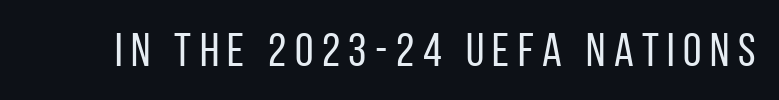
The image shows 47 px regular-weight, condensed sans-serif type, upright; set not underlined; low stroke contrast and a large x-height.
